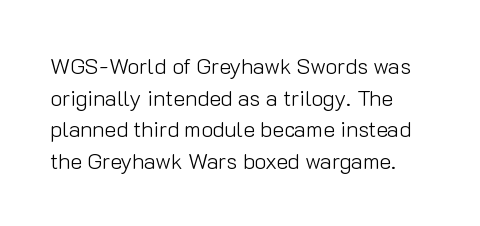
Q: Is the text bold? A: No.
Q: Is the text italic (slanted)? A: No, it is upright.
Q: Is the text underlined? A: No.
Q: Is the spacing between letters normal or unusually wide? A: Normal.
Q: Is the spacing between lines tight, normal or loose? A: Normal.
